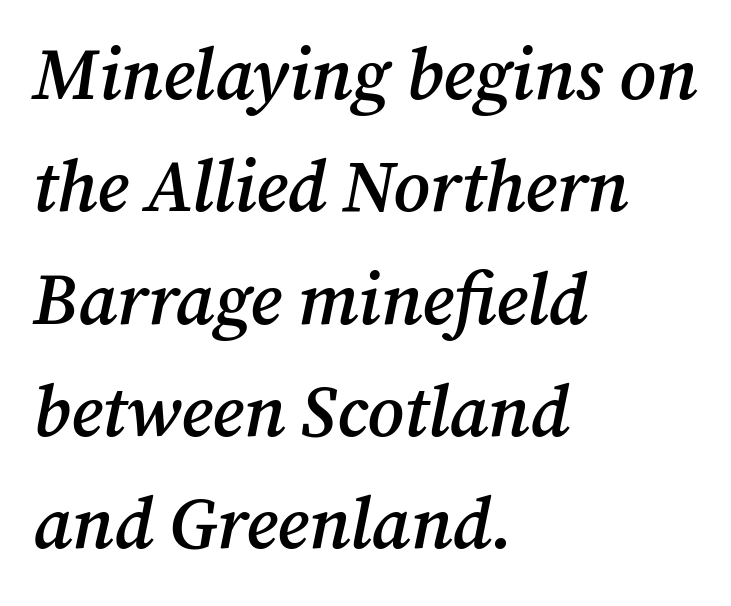
Spacing verdict: proportional, widths tailored to each character. This rendering uses left alignment, leaving the right contour irregular. The face used here is a semibold: visibly heavier than regular, lighter than bold. The rendering applies a slant to the glyphs. Underlining? Definitely not there.
